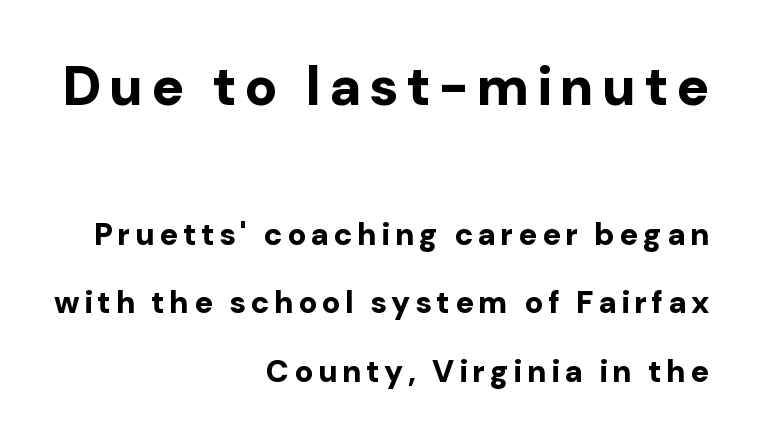
The image shows 54 px bold sans-serif type, upright; set right-aligned, loose line spacing (2.21x), not underlined; the first (top) block is 1.74x larger; low stroke contrast and a medium x-height.
